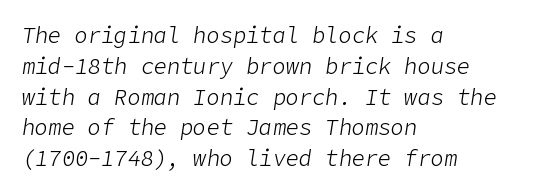
Q: Is the text bold? A: No.
Q: Is the text italic (slanted)? A: Yes, it leans right by about 9 degrees.
Q: Is the text underlined? A: No.
Q: How is the paragraph aligned? A: Left-aligned.
Q: Is the spacing between letters normal or unusually wide? A: Normal.
Q: Is the spacing between lines tight, normal or loose? A: Normal.
